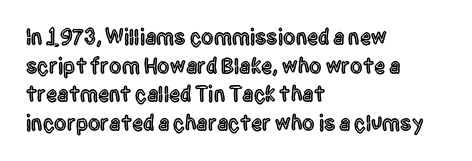
Q: Is the text italic (slanted)? A: No, it is upright.
Q: Is the text underlined? A: No.
Q: How is the paragraph aligned? A: Left-aligned.
Q: Is the spacing between letters normal or unusually wide? A: Normal.
Q: Is the spacing between lines tight, normal or loose? A: Normal.
